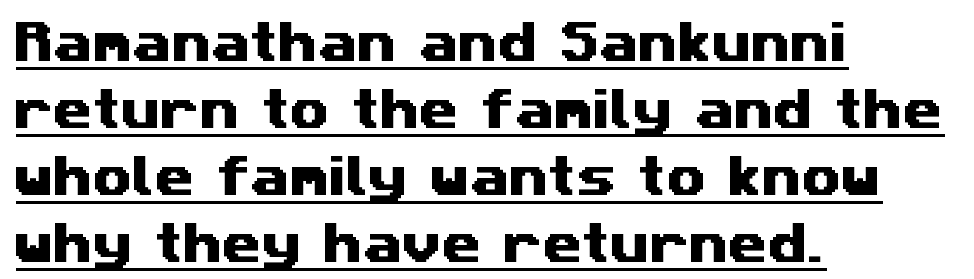
{"serif": "no", "width": "wide", "stroke_contrast": "medium", "x_height": "medium", "monospaced": "no", "underline": "yes", "align": "left", "line_spacing": "normal", "line_spacing_ratio": 1.49, "letter_spacing": "normal", "letter_spacing_em": 0.0, "glyph_px": 45}
